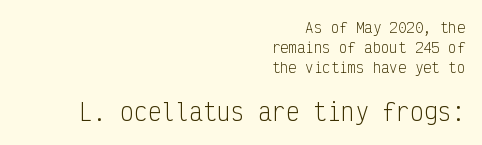
{"italic": "no", "bold": "no", "underline": "no", "align": "right", "line_spacing": "normal", "line_spacing_ratio": 1.42, "letter_spacing": "normal", "letter_spacing_em": 0.0, "larger_block": "second", "size_ratio": 1.64, "glyph_px": 23}
